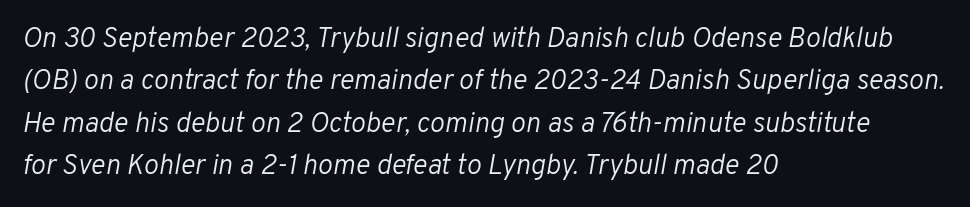
The image shows 28 px light type, italic (leaning right); set left-aligned, normal line spacing (1.51x), normal letter spacing, not underlined; low stroke contrast and a medium x-height.
